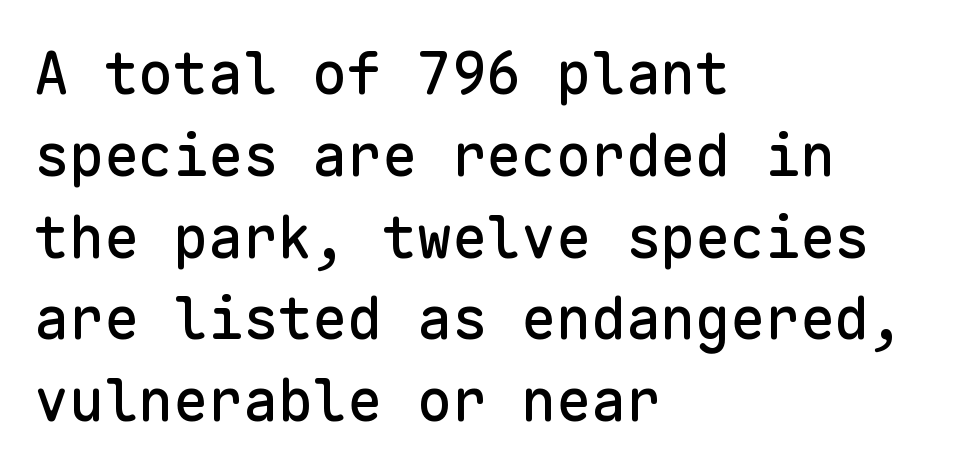
{"serif": "no", "italic": "no", "width": "normal", "stroke_contrast": "low", "x_height": "medium", "monospaced": "yes", "underline": "no", "align": "left", "line_spacing": "normal", "line_spacing_ratio": 1.41, "letter_spacing": "normal", "letter_spacing_em": 0.0, "glyph_px": 58}
